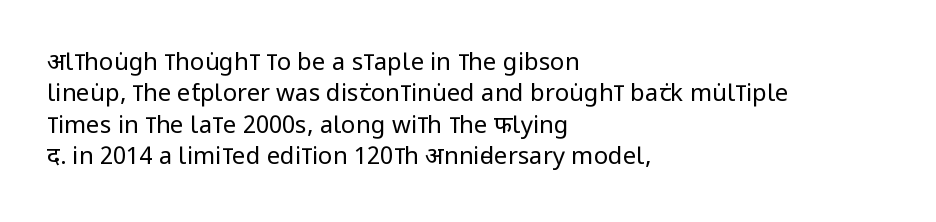
What stands out about the letter spacing? Nothing — it is the standard amount. Unmarked baselines from the first word to the last. The rendering anchors every line to the left-hand side. Regarding leading, the lines here are spaced in the standard way. Compared with a typical body face, this is equally light or lighter still. In terms of posture, this sample is upright.
